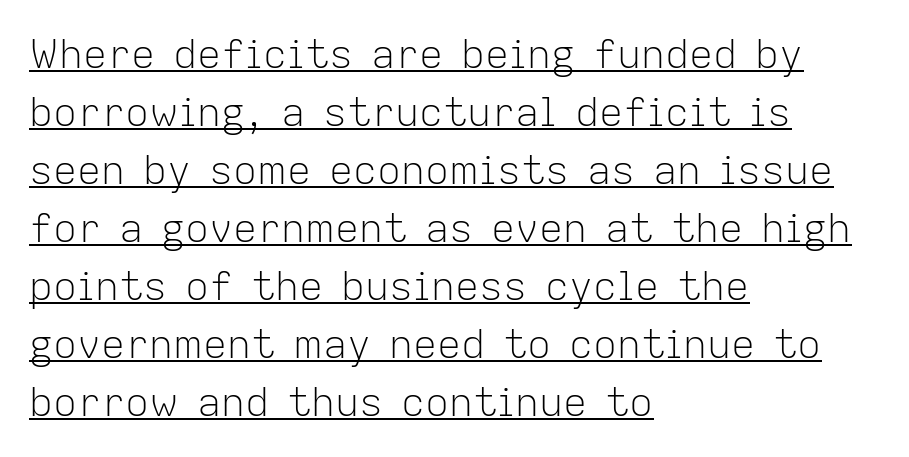
Weight: regular or lighter. Tracking here is standard; glyphs follow each other at the usual distance. These lines are rendered in a variable-pitch font. Teacher's note: observe the even left margin — that is flush-left alignment. A rule runs beneath these lines of type.
